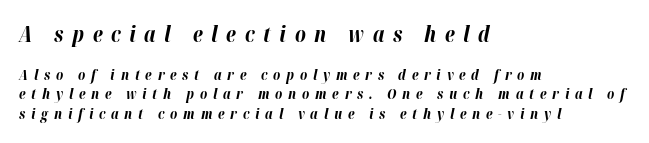
{"italic": "yes", "lean": "right", "slant_degrees": 12, "bold": "yes", "underline": "no", "align": "left", "line_spacing": "normal", "line_spacing_ratio": 1.39, "letter_spacing": "wide", "letter_spacing_em": 0.41, "larger_block": "first", "size_ratio": 1.5, "glyph_px": 21}
